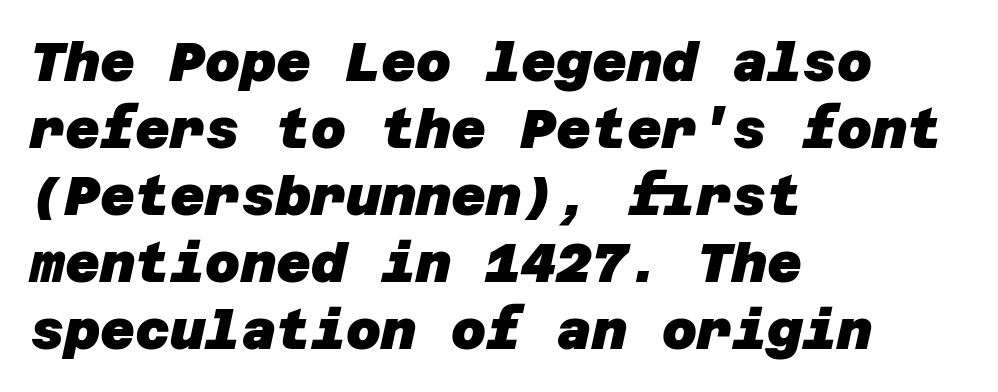
The text block is weighted toward the left margin, trailing off unevenly rightward. The line texture is even and compact thanks to regular tracking. The type family on display is of the sans-serif kind. The typesetting leans heavy: a genuine bold. Only glyphs here, with clear space below each row.
